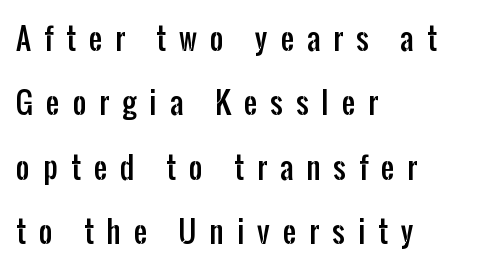
{"serif": "no", "italic": "no", "width": "condensed", "stroke_contrast": "low", "x_height": "medium", "monospaced": "no", "underline": "no", "align": "left", "line_spacing": "loose", "line_spacing_ratio": 2.22, "letter_spacing": "wide", "letter_spacing_em": 0.46, "glyph_px": 29}
